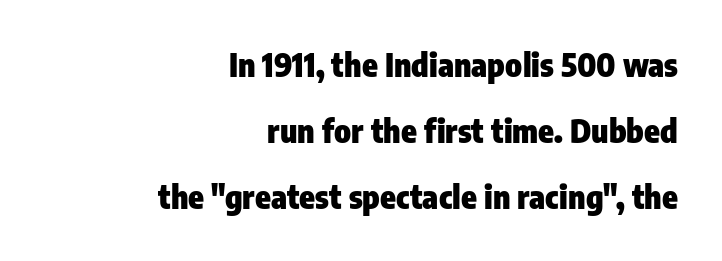
The image shows 32 px heavy, condensed sans-serif type, upright; set right-aligned, loose line spacing (2.06x), normal letter spacing, not underlined; low stroke contrast and a medium x-height.
